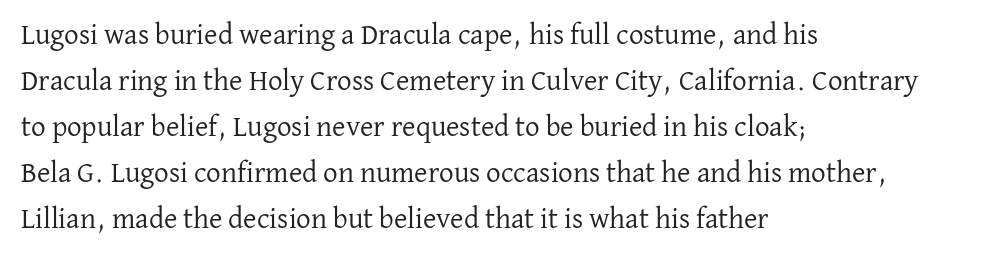
The image shows 29 px regular-weight serif type, upright; set left-aligned, normal line spacing (1.59x), normal letter spacing, not underlined; low stroke contrast and a medium x-height.
